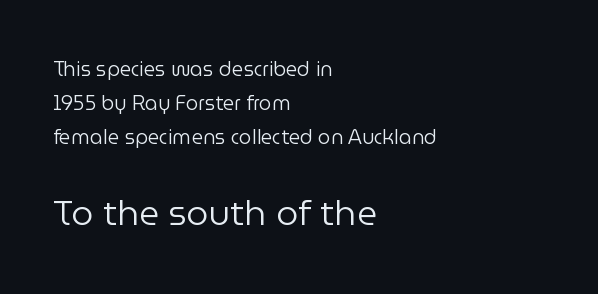
The image shows 35 px regular-weight sans-serif type, upright; set left-aligned, line spacing 1.71x, normal letter spacing, not underlined; the second (bottom) block is 1.75x larger; low stroke contrast and a medium x-height.
